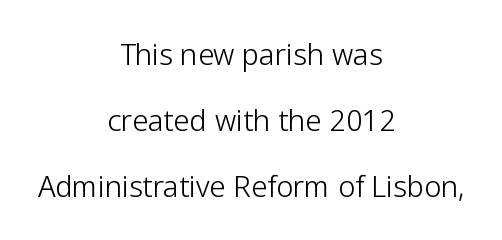
Underlining? Definitely not there. Is the stroke heavy? The answer is a plain regular-or-lighter. Line starts and ends both wander, symmetrically. Is there much room between lines? Yes — plenty of vertical air separates them. Unlike italic type, these characters show no tilt at all.
